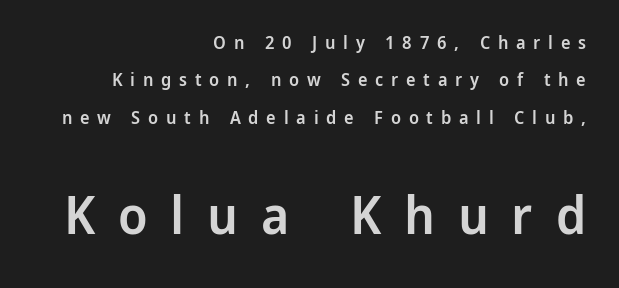
{"serif": "no", "italic": "no", "bold": "semi", "weight": "semibold", "width": "normal", "stroke_contrast": "low", "x_height": "medium", "monospaced": "no", "underline": "no", "align": "right", "line_spacing": "loose", "line_spacing_ratio": 2.08, "letter_spacing": "wide", "letter_spacing_em": 0.43, "larger_block": "second", "size_ratio": 2.94, "glyph_px": 53}
